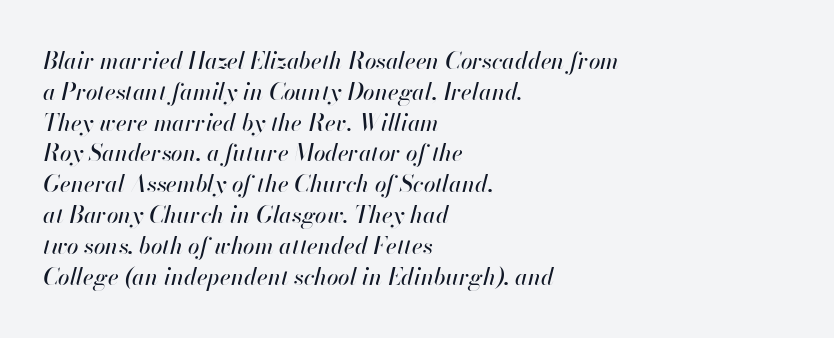
The image shows 23 px text type, italic (leaning right); set left-aligned, normal line spacing (1.34x), normal letter spacing, not underlined.
